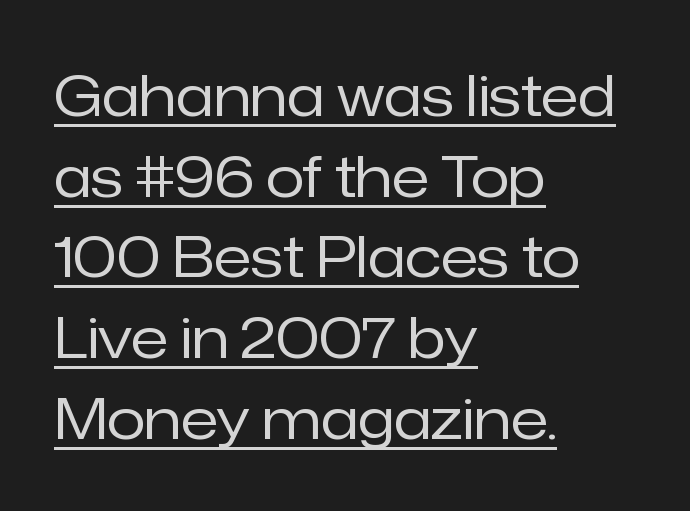
The image shows 56 px regular-weight sans-serif type, upright; set left-aligned, normal line spacing (1.44x), normal letter spacing, underlined; low stroke contrast and a medium x-height.
